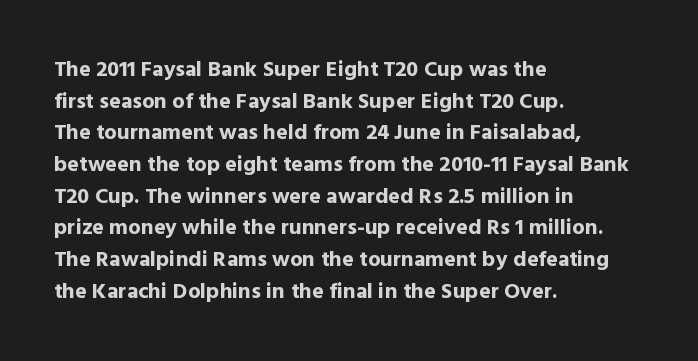
Beneath every word, the page is bare. Successive baselines arrive at the customary interval. It's the straight-up-and-down kind of type. Which margin do the lines hug? The left one — the right edge is uneven. Thick stems and heavy bowls — unmistakably bold.
